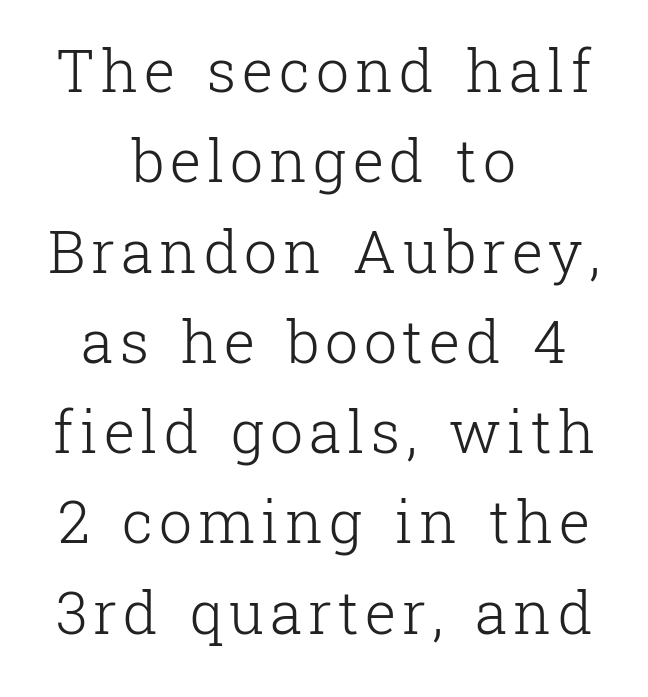
{"serif": "yes", "italic": "no", "bold": "no", "weight": "light", "width": "normal", "stroke_contrast": "low", "x_height": "medium", "monospaced": "no", "underline": "no", "align": "center", "line_spacing": "normal", "line_spacing_ratio": 1.53, "glyph_px": 59}
